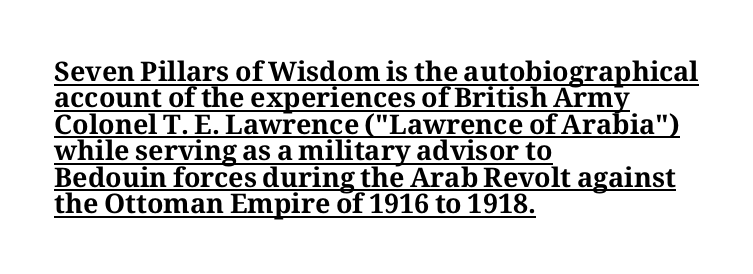
The image shows 27 px bold type, upright; set left-aligned, tight line spacing (0.98x), normal letter spacing, underlined.
